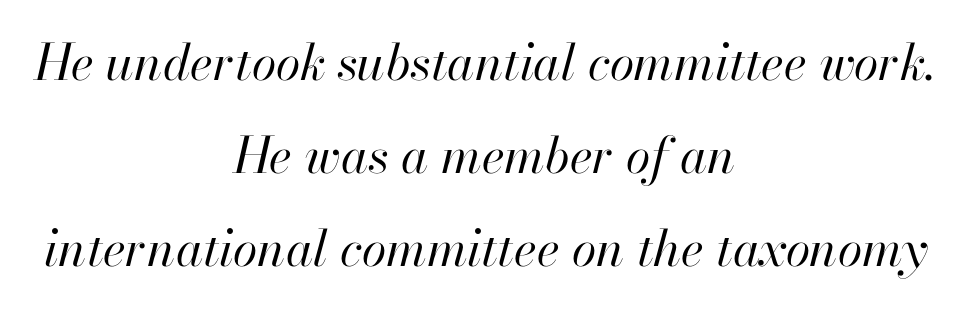
The image shows 50 px regular-weight type, italic (leaning right); set centered, line spacing 1.86x, normal letter spacing, not underlined; high stroke contrast and a small x-height.
